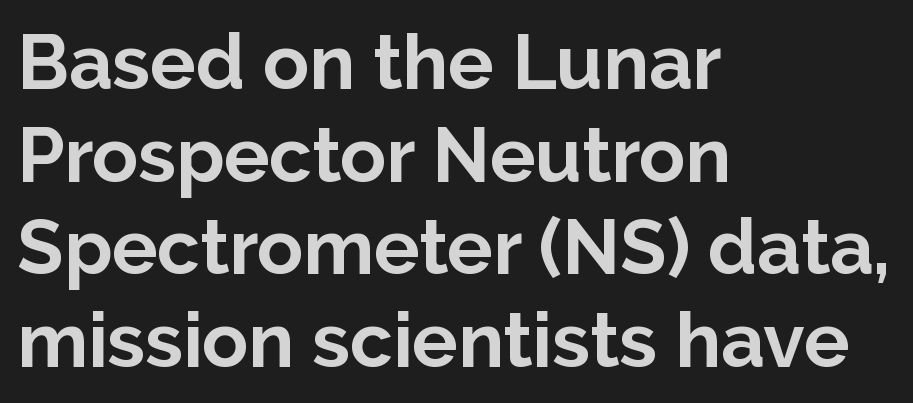
The image shows 76 px bold sans-serif type, upright; set left-aligned, line spacing 1.22x, normal letter spacing, not underlined; low stroke contrast and a medium x-height.
